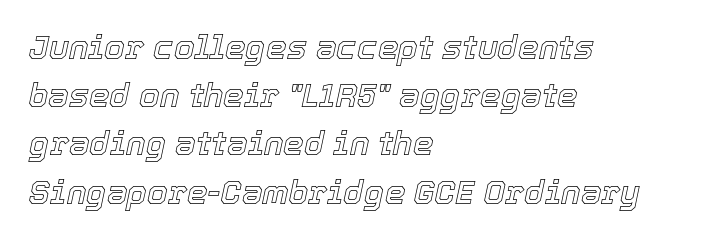
{"italic": "yes", "lean": "right", "slant_degrees": 12, "width": "normal", "x_height": "medium", "monospaced": "no", "underline": "no", "align": "left", "line_spacing": "normal", "line_spacing_ratio": 1.46, "letter_spacing": "normal", "letter_spacing_em": 0.0, "glyph_px": 33}
